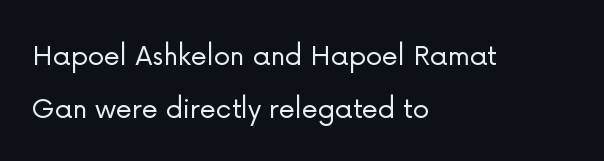
Q: Is the text bold? A: No.
Q: Is the text italic (slanted)? A: No, it is upright.
Q: Is the typeface a serif or a sans-serif typeface? A: Sans-serif.
Q: Is the text underlined? A: No.
Q: How is the paragraph aligned? A: Left-aligned.
Q: Is the spacing between letters normal or unusually wide? A: Normal.
Q: Is the spacing between lines tight, normal or loose? A: Normal.
Q: Width (condensed, normal, or wide)? A: Normal.
Q: Stroke contrast? A: Low.
Q: x-height? A: Medium.
Q: Monospaced? A: No.
